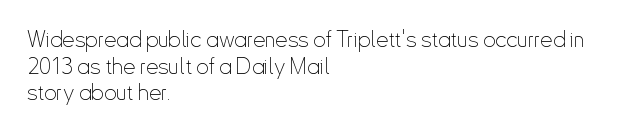
Q: Is the text bold? A: No.
Q: Is the text italic (slanted)? A: No, it is upright.
Q: Is the text underlined? A: No.
Q: How is the paragraph aligned? A: Left-aligned.
Q: Is the spacing between letters normal or unusually wide? A: Normal.
